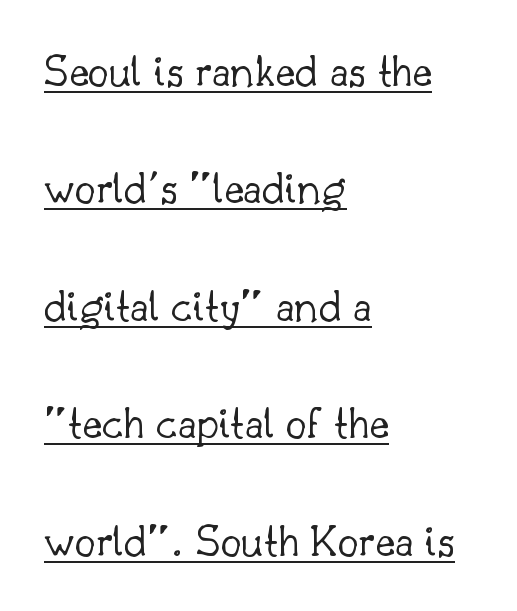
Q: Is the text bold? A: No.
Q: Is the text italic (slanted)? A: No, it is upright.
Q: Is the text underlined? A: Yes.
Q: How is the paragraph aligned? A: Left-aligned.
Q: Is the spacing between letters normal or unusually wide? A: Normal.
Q: Is the spacing between lines tight, normal or loose? A: Loose.
Q: Width (condensed, normal, or wide)? A: Normal.
Q: Stroke contrast? A: Low.
Q: x-height? A: Small.
Q: Monospaced? A: No.
